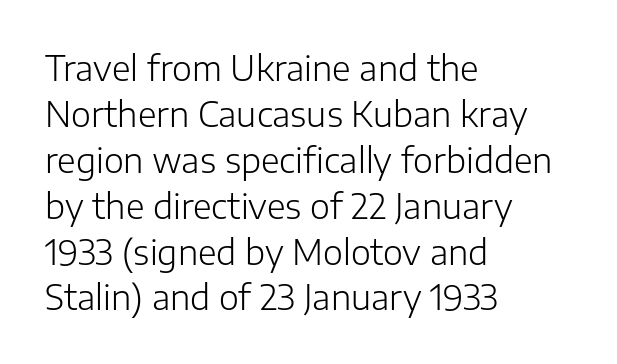
{"serif": "no", "italic": "no", "bold": "no", "weight": "light", "width": "normal", "stroke_contrast": "low", "x_height": "medium", "monospaced": "no", "underline": "no", "align": "left", "line_spacing": "normal", "line_spacing_ratio": 1.35, "letter_spacing": "normal", "letter_spacing_em": 0.0, "glyph_px": 34}
